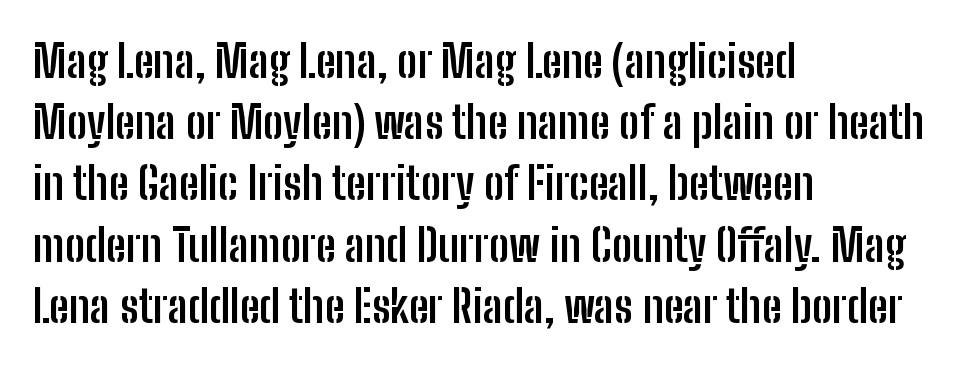
Upright lettering throughout. Weight: bold. The paragraph shown leans on its left margin. No extra tracking has been applied to these lines. Note the varied advance widths — an 'i' is clearly narrower than an 'm'. A typesetter would label this face a sans.
